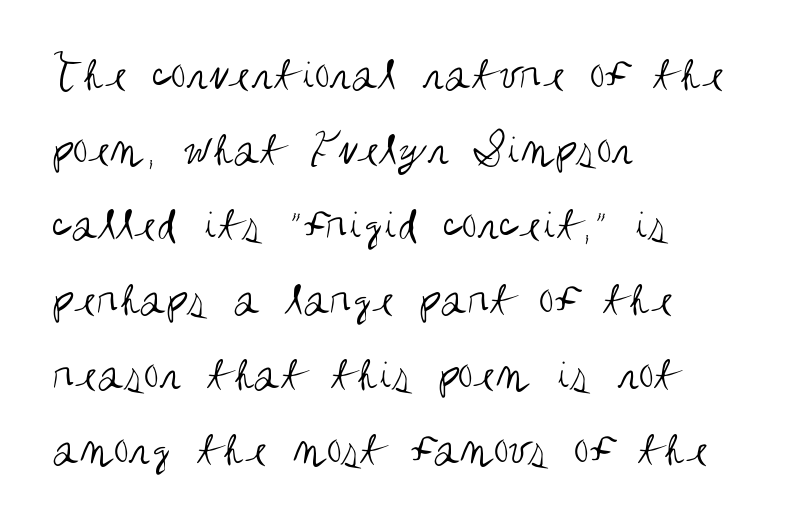
Words float on clear page, feet unadorned. Horizontal bands of white between lines are of average thickness. To sum up the face: it is a sans, with no serifs. This rendering uses left alignment, leaving the right contour irregular. Each stroke keeps to a modest, everyday thickness or less. A typesetter would call this proportional, since set widths differ per character.
